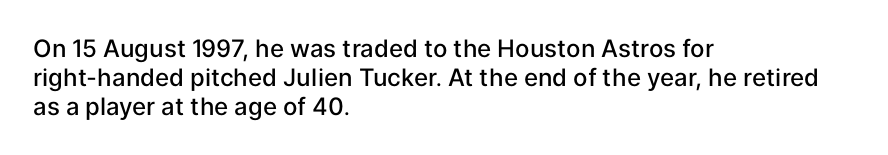
Q: Is the text bold? A: Semi-bold.
Q: Is the text italic (slanted)? A: No, it is upright.
Q: Is the text underlined? A: No.
Q: How is the paragraph aligned? A: Left-aligned.
Q: Is the spacing between letters normal or unusually wide? A: Normal.
